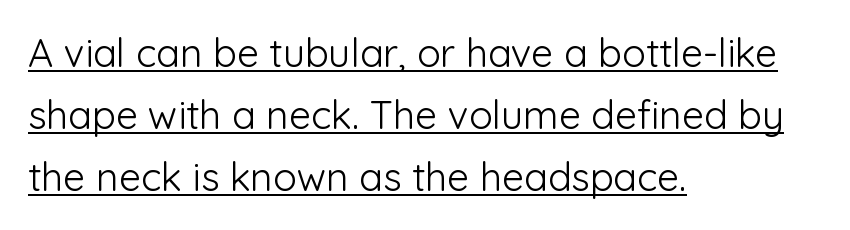
Q: Is the text bold? A: No.
Q: Is the text italic (slanted)? A: No, it is upright.
Q: Is the typeface a serif or a sans-serif typeface? A: Sans-serif.
Q: Is the text underlined? A: Yes.
Q: How is the paragraph aligned? A: Left-aligned.
Q: Is the spacing between letters normal or unusually wide? A: Normal.
Q: Is the spacing between lines tight, normal or loose? A: Normal.
Q: Width (condensed, normal, or wide)? A: Normal.
Q: Stroke contrast? A: Low.
Q: x-height? A: Medium.
Q: Monospaced? A: No.
